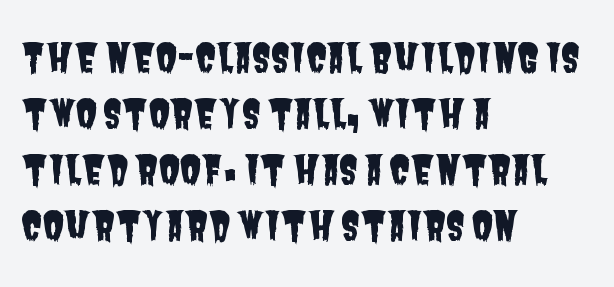
Q: Is the typeface a serif or a sans-serif typeface? A: Sans-serif.
Q: Is the text underlined? A: No.
Q: How is the paragraph aligned? A: Left-aligned.
Q: Is the spacing between letters normal or unusually wide? A: Normal.
Q: Is the spacing between lines tight, normal or loose? A: Normal.
Q: Width (condensed, normal, or wide)? A: Condensed.
Q: Stroke contrast? A: Low.
Q: x-height? A: Large.
Q: Monospaced? A: No.
